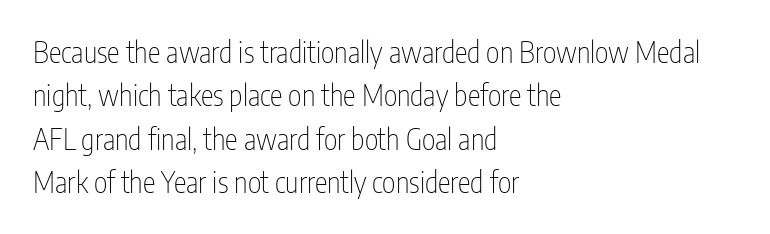
Q: Is the text bold? A: No.
Q: Is the text italic (slanted)? A: No, it is upright.
Q: Is the typeface a serif or a sans-serif typeface? A: Sans-serif.
Q: Is the text underlined? A: No.
Q: How is the paragraph aligned? A: Left-aligned.
Q: Is the spacing between letters normal or unusually wide? A: Normal.
Q: Is the spacing between lines tight, normal or loose? A: Normal.
Q: Width (condensed, normal, or wide)? A: Condensed.
Q: Stroke contrast? A: Low.
Q: x-height? A: Medium.
Q: Monospaced? A: No.
